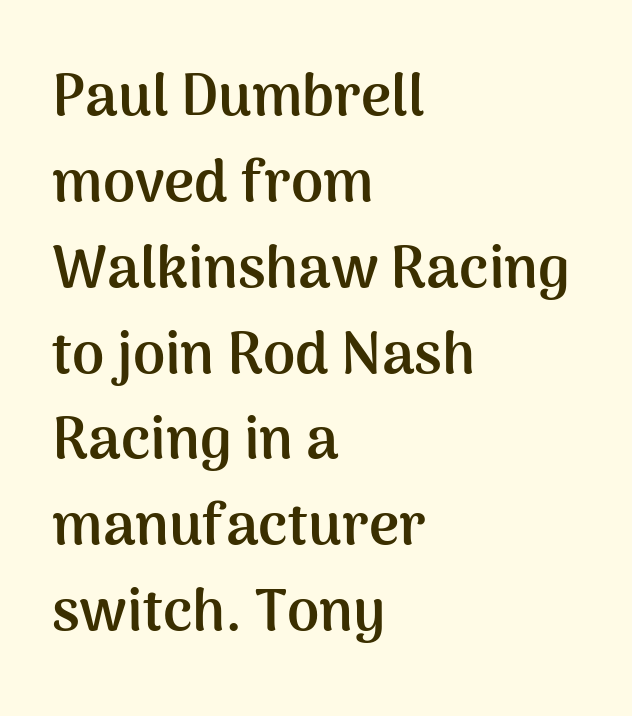
{"serif": "no", "italic": "no", "bold": "yes", "weight": "semibold", "width": "normal", "stroke_contrast": "medium", "x_height": "medium", "monospaced": "no", "underline": "no", "align": "left", "line_spacing": "normal", "line_spacing_ratio": 1.48, "letter_spacing": "normal", "letter_spacing_em": 0.0, "glyph_px": 58}
